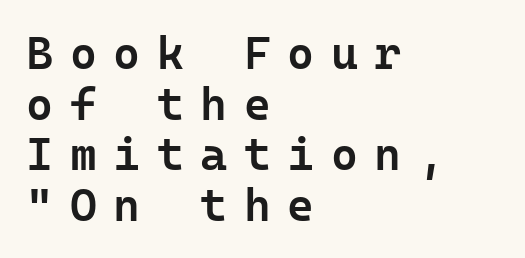
The image shows 46 px semibold sans-serif type, upright; set left-aligned, tight line spacing (1.1x), unusually wide letter spacing (+0.36 em), not underlined; low stroke contrast and a medium x-height.
